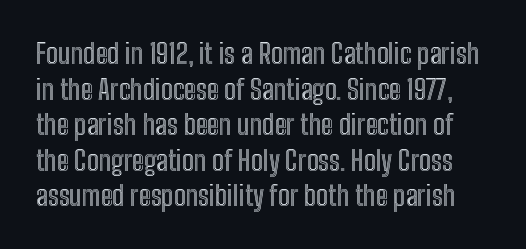
Q: Is the text italic (slanted)? A: No, it is upright.
Q: Is the text underlined? A: No.
Q: Is the spacing between letters normal or unusually wide? A: Normal.
Q: Is the spacing between lines tight, normal or loose? A: Normal.
Q: Width (condensed, normal, or wide)? A: Condensed.
Q: x-height? A: Medium.
Q: Monospaced? A: No.
